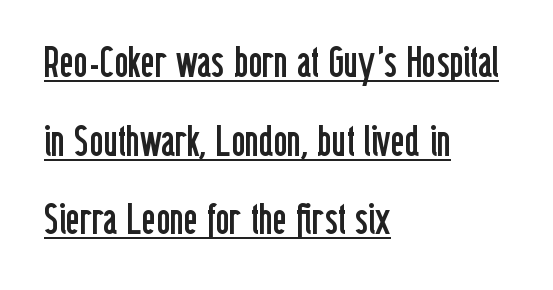
The image shows 43 px regular-weight, condensed sans-serif type, upright; set left-aligned, line spacing 1.83x, normal letter spacing, underlined; low stroke contrast and a medium x-height.
